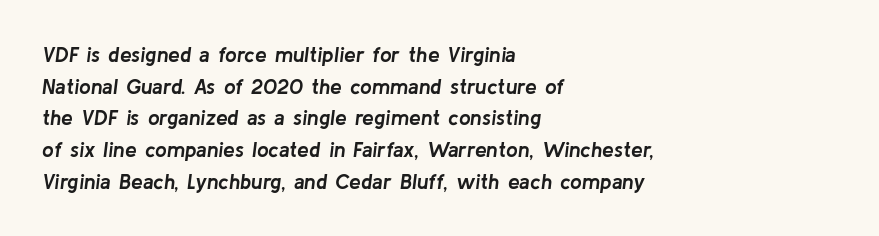
{"italic": "yes", "lean": "right", "slant_degrees": 8, "bold": "yes", "underline": "no", "align": "left", "line_spacing": "normal", "line_spacing_ratio": 1.51, "letter_spacing": "normal", "letter_spacing_em": 0.0, "glyph_px": 21}
